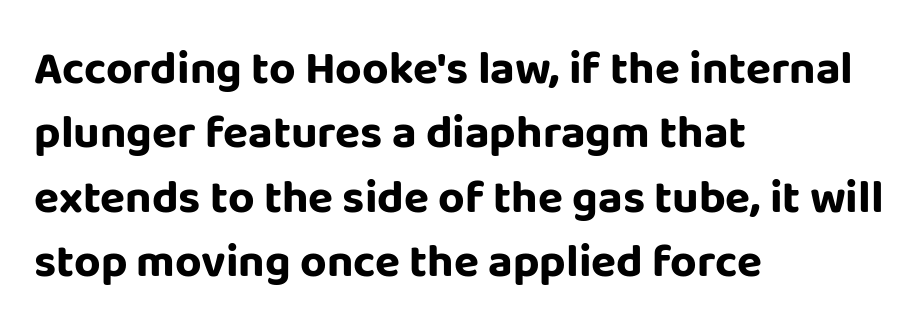
The image shows 46 px bold sans-serif type, upright; set left-aligned, normal line spacing (1.4x), normal letter spacing, not underlined; low stroke contrast and a large x-height.
